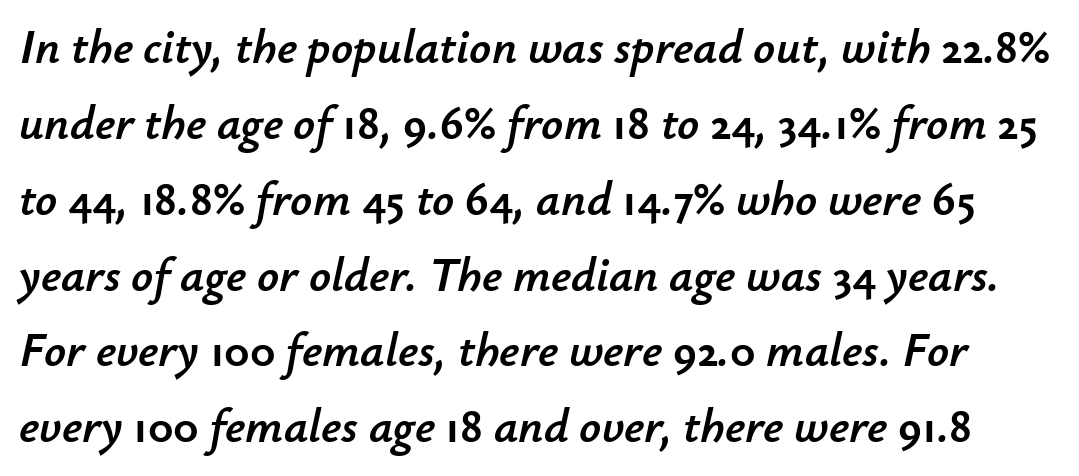
Q: Is the text italic (slanted)? A: Yes, it leans right by about 12 degrees.
Q: Is the text underlined? A: No.
Q: Is the spacing between letters normal or unusually wide? A: Normal.
Q: Is the spacing between lines tight, normal or loose? A: Normal.
Q: Width (condensed, normal, or wide)? A: Normal.
Q: Stroke contrast? A: Low.
Q: x-height? A: Small.
Q: Monospaced? A: No.
